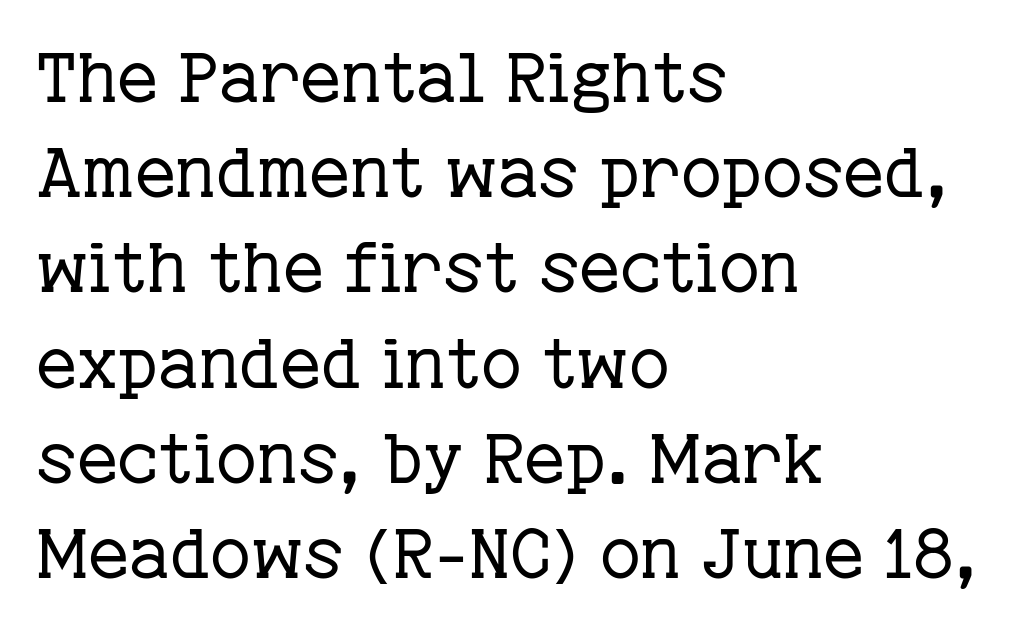
The image shows 70 px regular-weight serif type, upright; set left-aligned, normal line spacing (1.36x), normal letter spacing, not underlined; low stroke contrast and a medium x-height.
